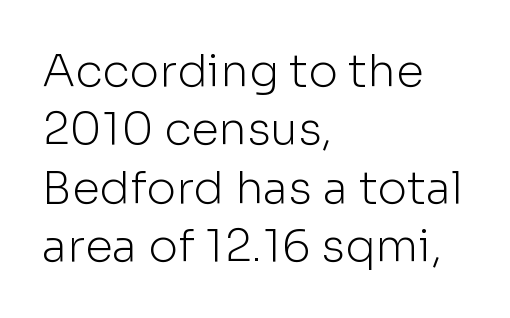
{"serif": "no", "italic": "no", "bold": "no", "weight": "light", "width": "normal", "stroke_contrast": "low", "x_height": "medium", "monospaced": "no", "underline": "no", "align": "left", "line_spacing": "normal", "line_spacing_ratio": 1.3, "letter_spacing": "normal", "letter_spacing_em": 0.0, "glyph_px": 45}
